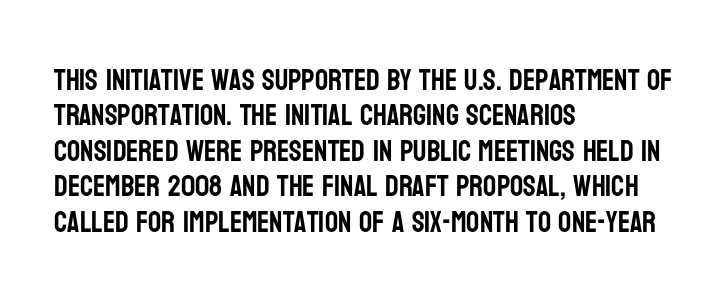
Q: Is the text italic (slanted)? A: No, it is upright.
Q: Is the typeface a serif or a sans-serif typeface? A: Sans-serif.
Q: Is the text underlined? A: No.
Q: How is the paragraph aligned? A: Left-aligned.
Q: Is the spacing between letters normal or unusually wide? A: Normal.
Q: Width (condensed, normal, or wide)? A: Condensed.
Q: Stroke contrast? A: Low.
Q: x-height? A: Large.
Q: Monospaced? A: No.
